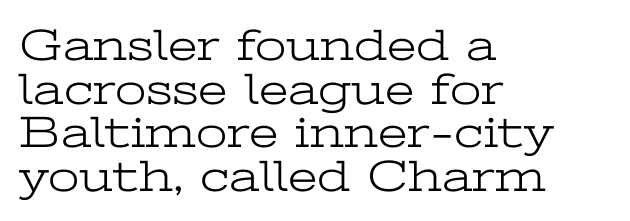
The image shows 45 px light, wide serif type, upright; set left-aligned, tight line spacing (0.97x), normal letter spacing, not underlined; low stroke contrast and a medium x-height.
